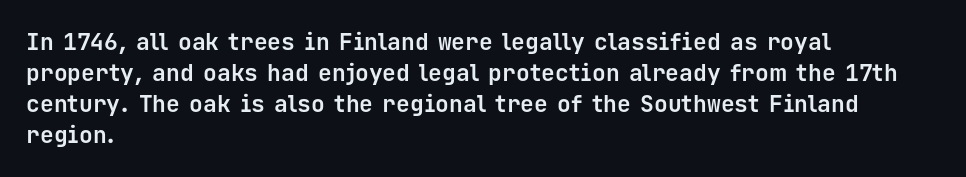
Caption: bold face, heavy strokes. Compared with typical body copy, the letter spacing here is the same. Line starts are locked; line ends wander. The axis of the letterforms is exactly vertical.
